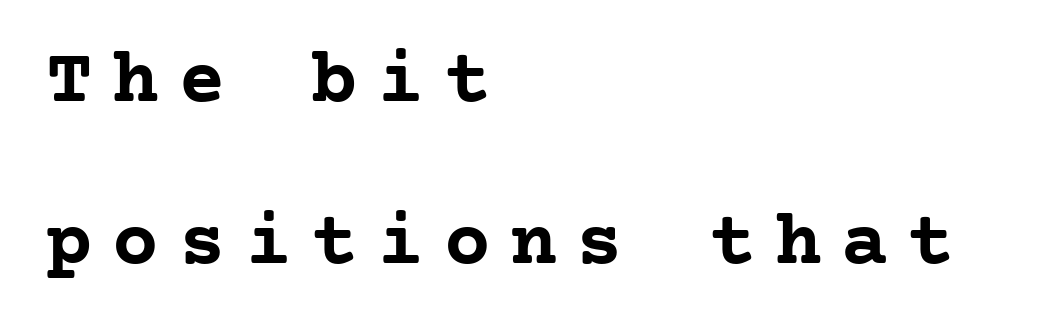
Q: Is the text bold? A: Yes.
Q: Is the text italic (slanted)? A: No, it is upright.
Q: Is the typeface a serif or a sans-serif typeface? A: Serif.
Q: Is the text underlined? A: No.
Q: How is the paragraph aligned? A: Left-aligned.
Q: Is the spacing between letters normal or unusually wide? A: Unusually wide.
Q: Is the spacing between lines tight, normal or loose? A: Loose.
Q: Width (condensed, normal, or wide)? A: Normal.
Q: Stroke contrast? A: Low.
Q: x-height? A: Medium.
Q: Monospaced? A: Yes.
